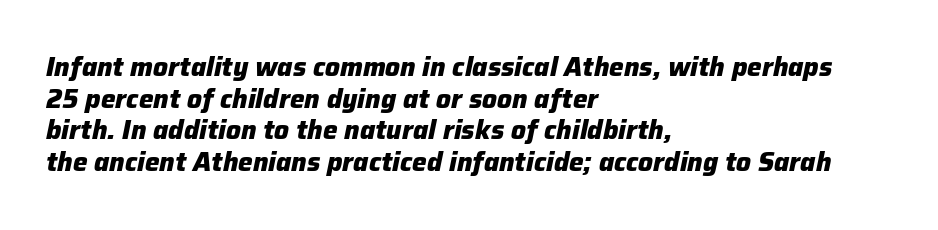
Set as a true bold cut, around the 700 mark. Plain, unruled lines of type. Looking at the ascenders, they clearly lean. The letterforms sit shoulder to shoulder at normal distance.
